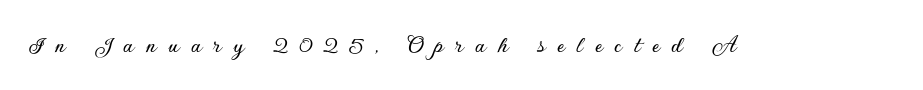
Q: Is the text italic (slanted)? A: Yes.
Q: Is the text underlined? A: No.
Q: Is the spacing between letters normal or unusually wide? A: Unusually wide.
